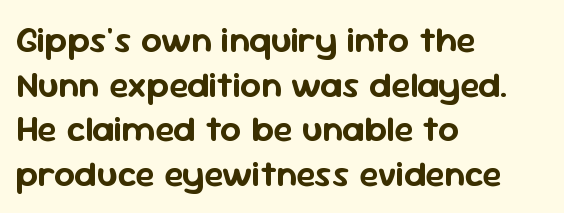
Q: Is the text italic (slanted)? A: No, it is upright.
Q: Is the typeface a serif or a sans-serif typeface? A: Sans-serif.
Q: Is the text underlined? A: No.
Q: How is the paragraph aligned? A: Left-aligned.
Q: Is the spacing between letters normal or unusually wide? A: Normal.
Q: Width (condensed, normal, or wide)? A: Normal.
Q: Stroke contrast? A: Low.
Q: x-height? A: Medium.
Q: Monospaced? A: No.
